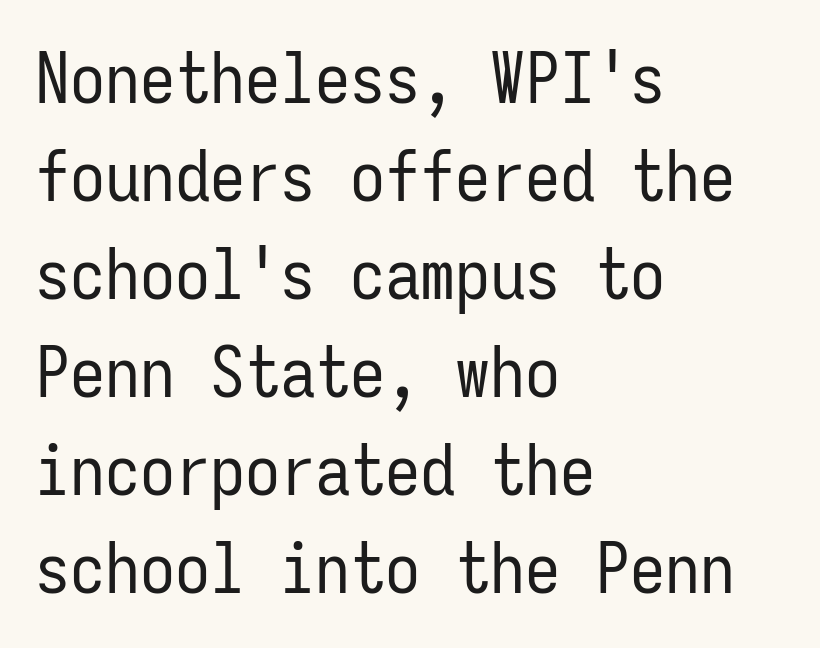
Glance below the letters and you will spot only blank space. These lines stack with their left ends in a neat column. Inter-character spacing is left at the font's built-in metrics. Stems here are at most as thick as an everyday book face. This is roman type, the default non-slanted kind.
